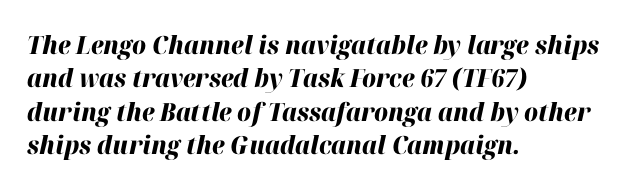
The foot of each line stays bare and open. Chunky letters — that's bold for sure. The face used here is rendered with its standard letterfit. Tall strokes in this sample are angled rather than plumb. These lines sit exactly where default settings would place them.
